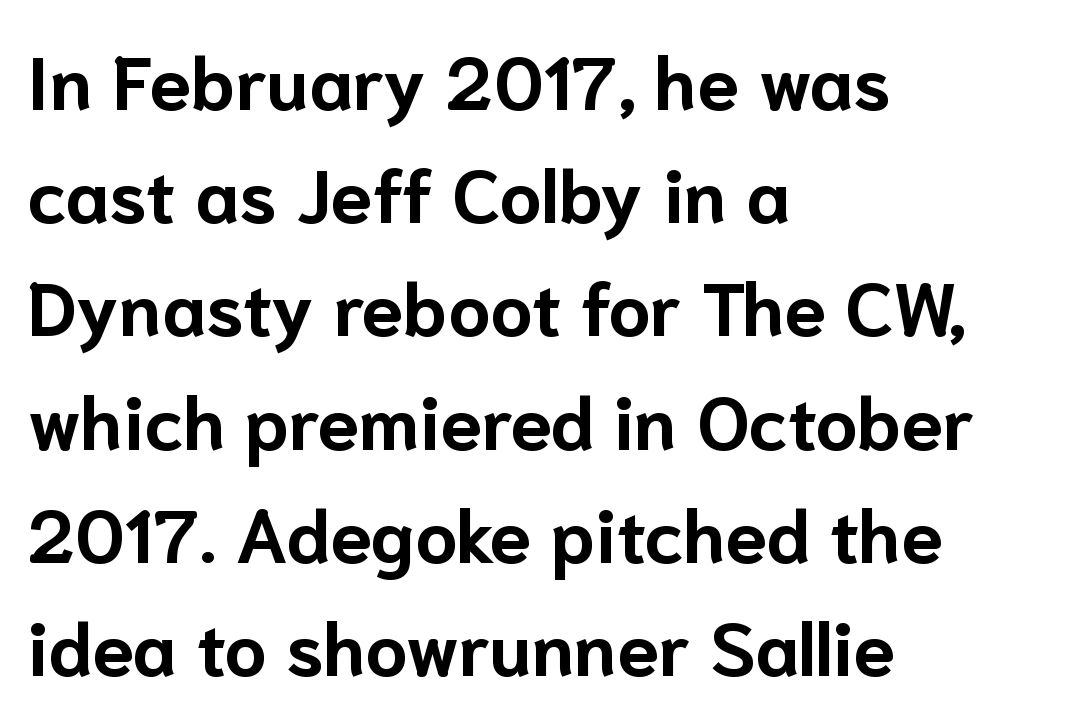
{"serif": "no", "italic": "no", "bold": "yes", "weight": "bold", "width": "normal", "stroke_contrast": "low", "x_height": "medium", "monospaced": "no", "underline": "no", "align": "left", "line_spacing": "normal", "line_spacing_ratio": 1.51, "letter_spacing": "normal", "letter_spacing_em": 0.0, "glyph_px": 75}
